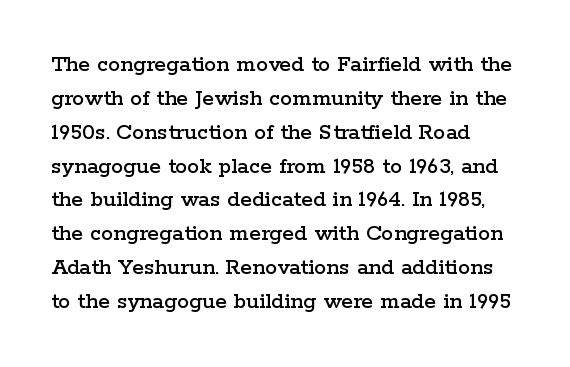
Here the glyphs are tracked normally, forming tight word shapes. A typesetter would call this leading conventional body-copy spacing. Descenders hang freely into open space. Typeset ragged right — the left edge is the straight one. Posture: upright roman.
